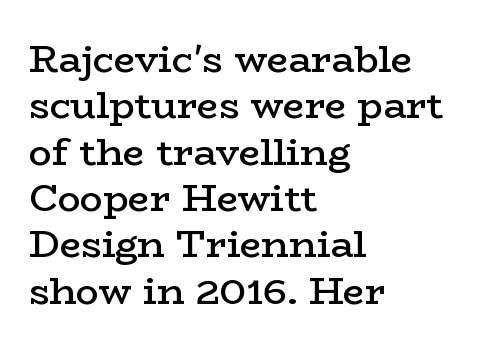
{"serif": "yes", "italic": "no", "bold": "semi", "weight": "semibold", "width": "wide", "stroke_contrast": "low", "x_height": "medium", "monospaced": "no", "underline": "no", "align": "left", "line_spacing_ratio": 1.22, "letter_spacing": "normal", "letter_spacing_em": 0.0, "glyph_px": 38}
